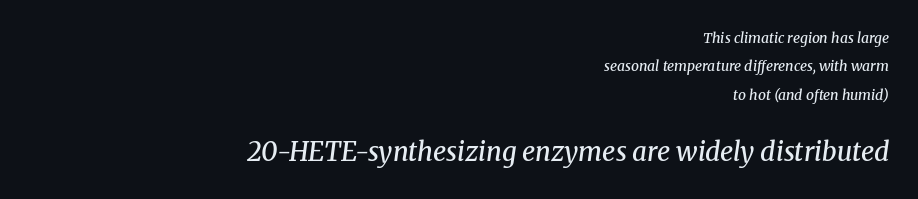
The line-height multiplier appears high, well above default. Slanted lettering throughout. Does the copy run flush right? Yes — the right margin is perfectly even. Bare-footed words on every line.
